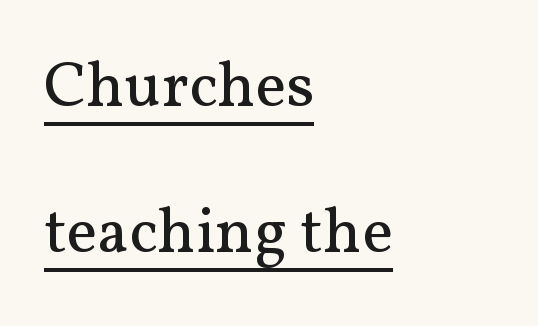
Here the designer chose a conventional face with non-uniform glyph widths. Baseline-to-baseline distance is far greater than the letter height. Unbolded letterforms with no extra heft. Left-aligned paragraph, ragged on the right.
